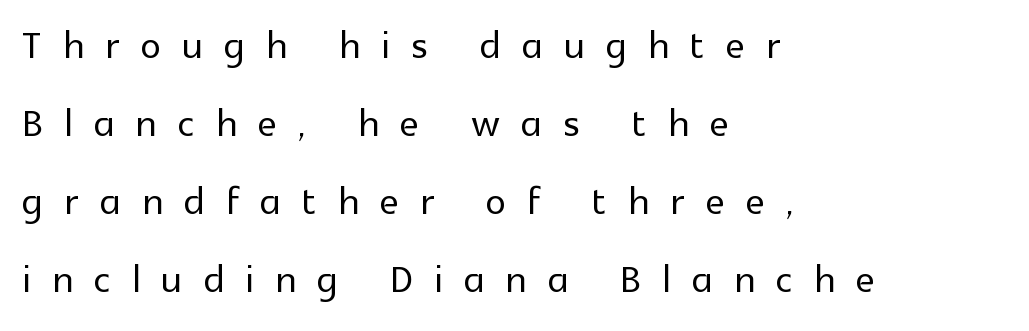
Typeset ragged right — the left edge is the straight one. In terms of letterform style, serifs are entirely absent. You could not count columns in this text — the font is proportionally spaced. A typesetter would call this leading conventional body-copy spacing.
